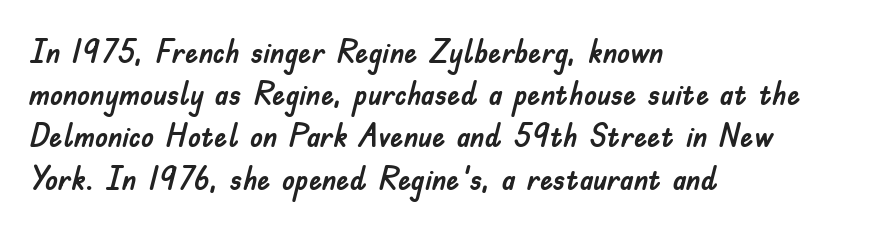
Quick note: underline off. Proportional: the letters do not fall into vertical columns. A sans-serif font was chosen for this passage. Regular leading. Line starts are locked; line ends wander.
